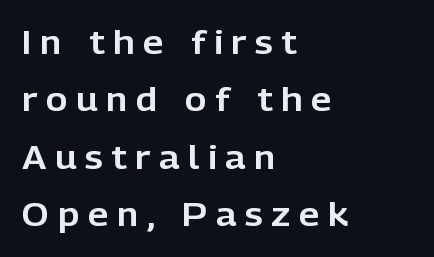
The text block is weighted toward the left margin, trailing off unevenly rightward. The specimen reads as upright at a glance. You could only call the tracking loose — the letters float apart. The letters carry no serifs — their stems end cleanly without finishing strokes.
